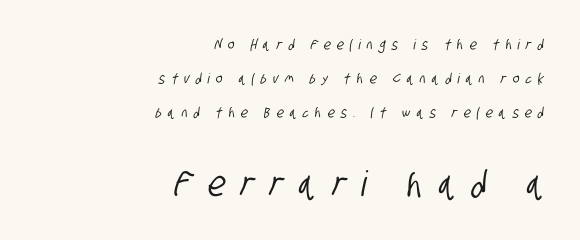
Q: Is the typeface a serif or a sans-serif typeface? A: Sans-serif.
Q: Is the text underlined? A: No.
Q: How is the paragraph aligned? A: Right-aligned.
Q: Is the spacing between letters normal or unusually wide? A: Unusually wide.
Q: Is the spacing between lines tight, normal or loose? A: Loose.
Q: Which block of text is set in a larger size, the first (top) or the second (bottom)? A: The second (bottom) one.
Q: Width (condensed, normal, or wide)? A: Condensed.
Q: Stroke contrast? A: Low.
Q: x-height? A: Large.
Q: Monospaced? A: No.
